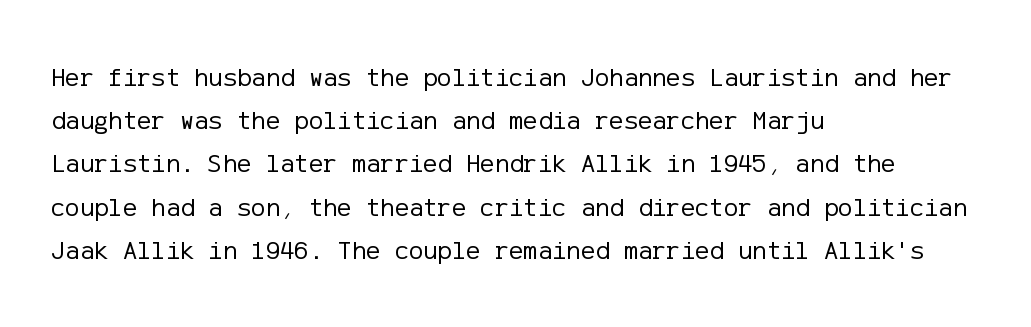
{"italic": "no", "bold": "no", "underline": "no", "align": "left", "line_spacing": "normal", "line_spacing_ratio": 1.6, "letter_spacing": "normal", "letter_spacing_em": 0.0, "glyph_px": 27}
